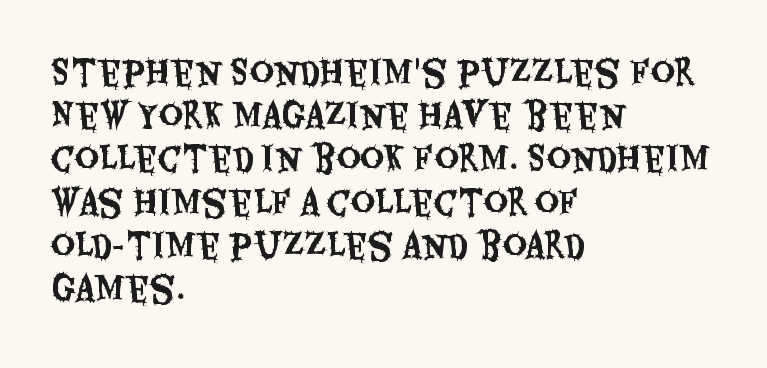
{"serif": "no", "italic": "no", "width": "condensed", "stroke_contrast": "medium", "x_height": "large", "monospaced": "no", "underline": "no", "align": "left", "line_spacing": "normal", "line_spacing_ratio": 1.31, "letter_spacing": "normal", "letter_spacing_em": 0.0, "glyph_px": 33}
